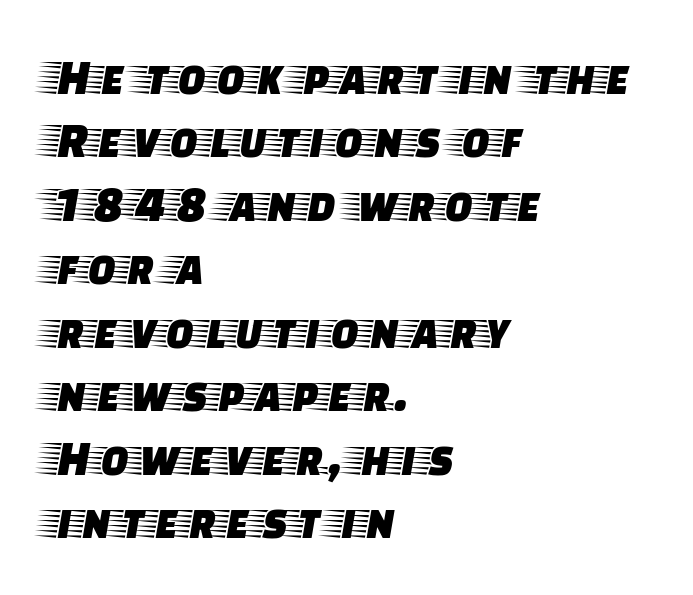
Regarding serifs, this sample has them. There is no visible air inserted between adjacent glyphs. Each line starts at the same left margin while the right side varies. Varying glyph widths throughout — classic text-font behaviour. Plain, unruled lines of type.
